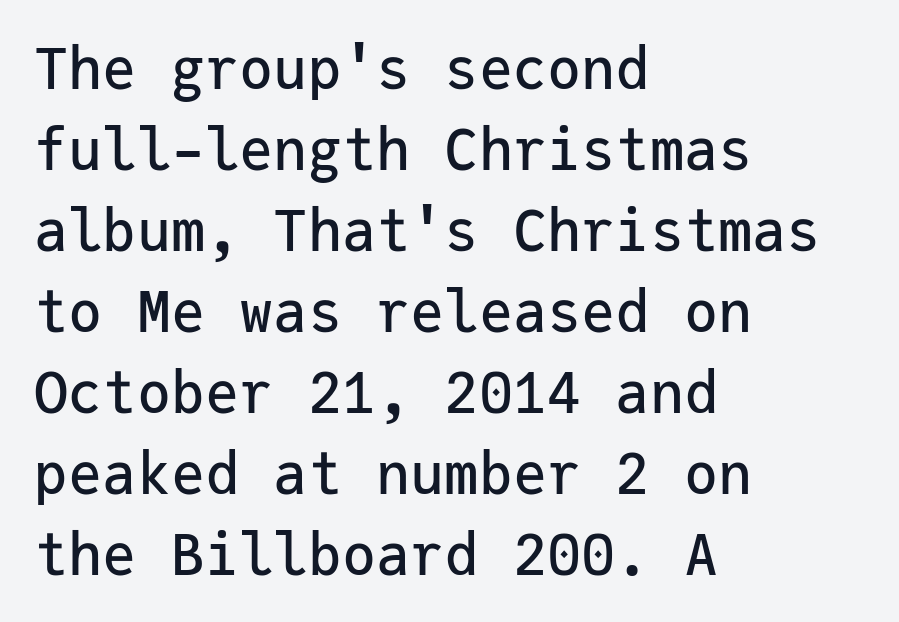
Q: Is the text italic (slanted)? A: No, it is upright.
Q: Is the typeface a serif or a sans-serif typeface? A: Sans-serif.
Q: Is the text underlined? A: No.
Q: How is the paragraph aligned? A: Left-aligned.
Q: Is the spacing between letters normal or unusually wide? A: Normal.
Q: Is the spacing between lines tight, normal or loose? A: Normal.
Q: Width (condensed, normal, or wide)? A: Normal.
Q: Stroke contrast? A: Low.
Q: x-height? A: Medium.
Q: Monospaced? A: Yes.
